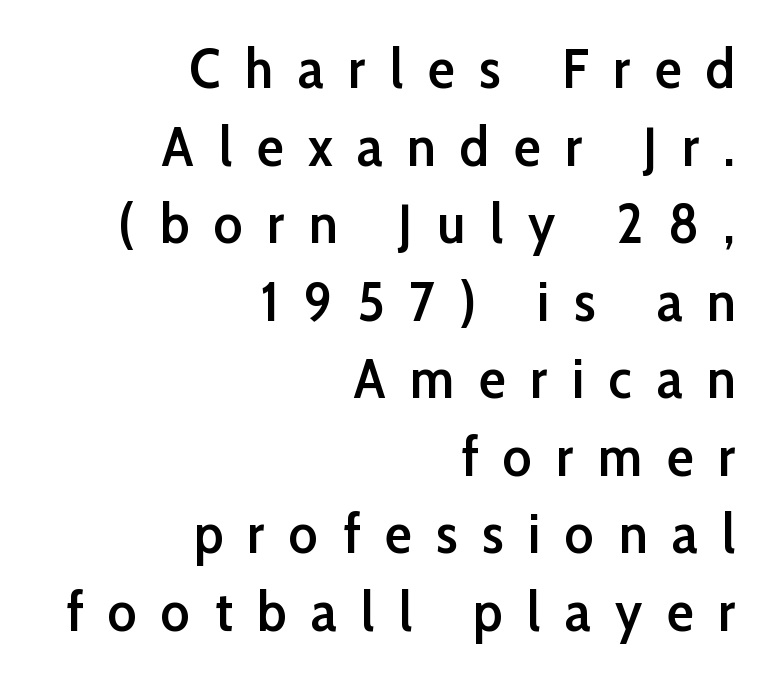
Q: Is the text bold? A: Semi-bold.
Q: Is the text italic (slanted)? A: No, it is upright.
Q: Is the typeface a serif or a sans-serif typeface? A: Sans-serif.
Q: Is the text underlined? A: No.
Q: How is the paragraph aligned? A: Right-aligned.
Q: Is the spacing between letters normal or unusually wide? A: Unusually wide.
Q: Is the spacing between lines tight, normal or loose? A: Normal.
Q: Width (condensed, normal, or wide)? A: Normal.
Q: Stroke contrast? A: Low.
Q: x-height? A: Medium.
Q: Monospaced? A: No.
